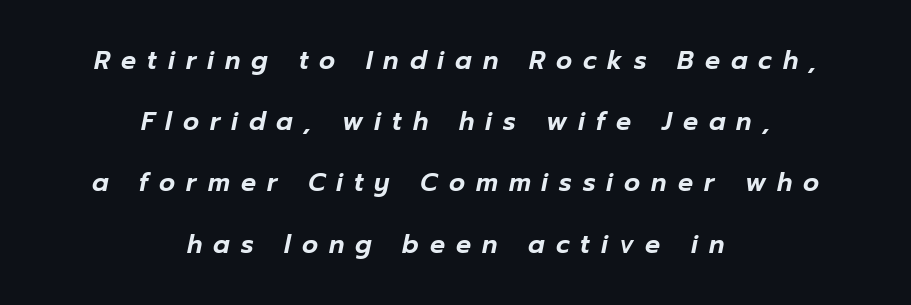
{"italic": "yes", "lean": "right", "slant_degrees": 12, "underline": "no", "align": "center", "line_spacing": "loose", "line_spacing_ratio": 2.45, "letter_spacing": "wide", "letter_spacing_em": 0.44, "glyph_px": 25}
